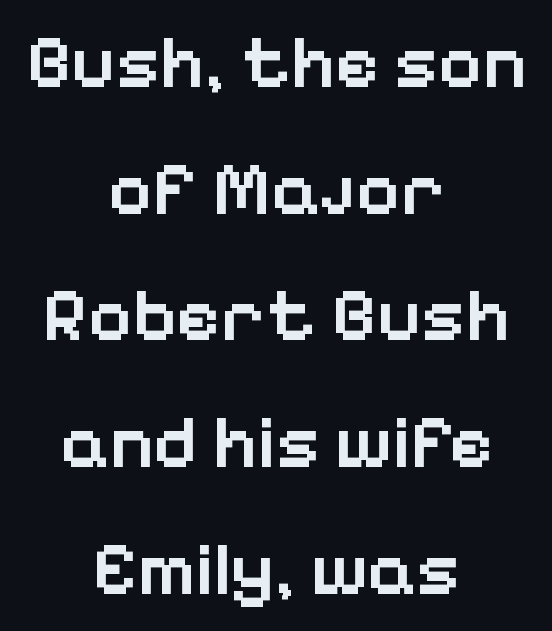
Q: Is the text bold? A: Semi-bold.
Q: Is the text italic (slanted)? A: No, it is upright.
Q: Is the typeface a serif or a sans-serif typeface? A: Sans-serif.
Q: Is the text underlined? A: No.
Q: How is the paragraph aligned? A: Centered.
Q: Is the spacing between letters normal or unusually wide? A: Normal.
Q: Is the spacing between lines tight, normal or loose? A: Normal.
Q: Width (condensed, normal, or wide)? A: Normal.
Q: Stroke contrast? A: Low.
Q: x-height? A: Medium.
Q: Monospaced? A: No.
